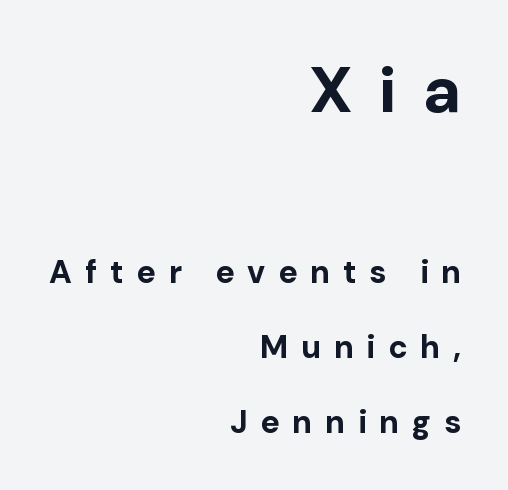
Chunky letters — that's bold for sure. No word sits above an underline. Visually, the top section dominates because its glyphs are scaled up. Layout note: lines flush right. Ordinary non-slanted type is in use.
